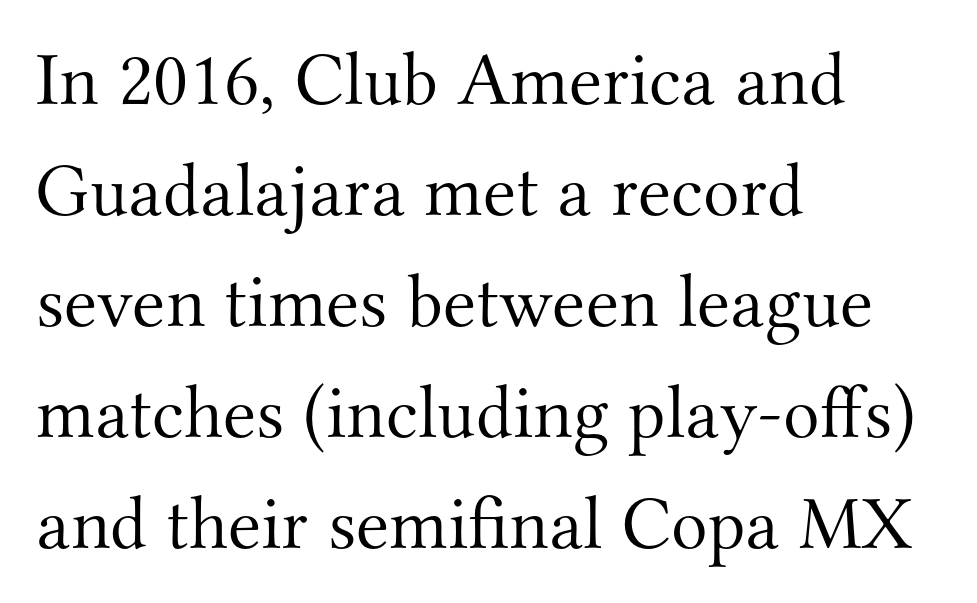
Q: Is the text bold? A: No.
Q: Is the text italic (slanted)? A: No, it is upright.
Q: Is the typeface a serif or a sans-serif typeface? A: Serif.
Q: Is the text underlined? A: No.
Q: How is the paragraph aligned? A: Left-aligned.
Q: Is the spacing between letters normal or unusually wide? A: Normal.
Q: Is the spacing between lines tight, normal or loose? A: Normal.
Q: Width (condensed, normal, or wide)? A: Normal.
Q: Stroke contrast? A: Medium.
Q: x-height? A: Small.
Q: Monospaced? A: No.
